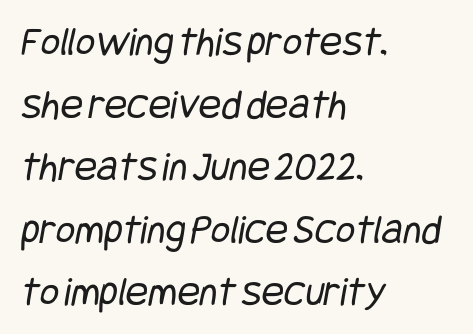
Serif or sans? Sans — the stroke terminals are bare. Vertical spacing — default. Heft: none added — not bold. Casual observation: everything's shoved over to the left. Inter-character spacing is left at the font's built-in metrics. The space beneath each line is pristine and unruled.
